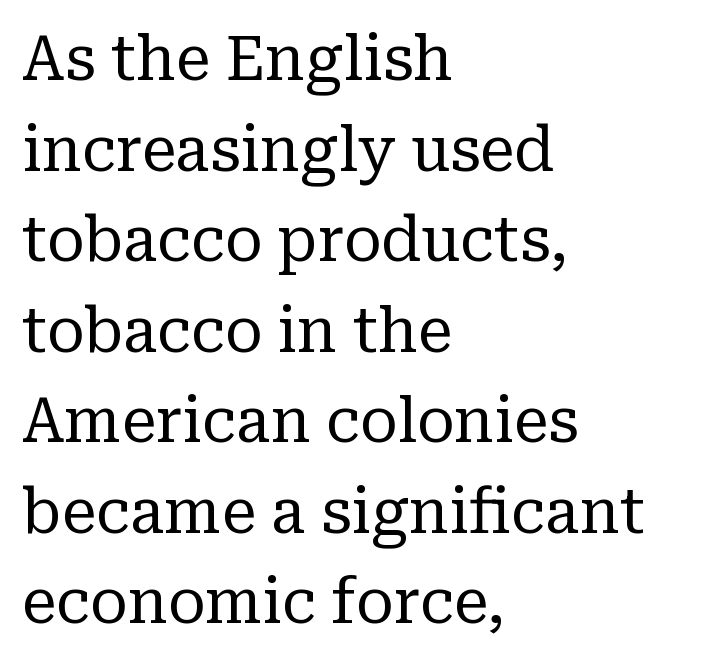
Q: Is the text bold? A: No.
Q: Is the text italic (slanted)? A: No, it is upright.
Q: Is the typeface a serif or a sans-serif typeface? A: Serif.
Q: Is the text underlined? A: No.
Q: How is the paragraph aligned? A: Left-aligned.
Q: Is the spacing between letters normal or unusually wide? A: Normal.
Q: Is the spacing between lines tight, normal or loose? A: Normal.
Q: Width (condensed, normal, or wide)? A: Normal.
Q: Stroke contrast? A: Low.
Q: x-height? A: Medium.
Q: Monospaced? A: No.
